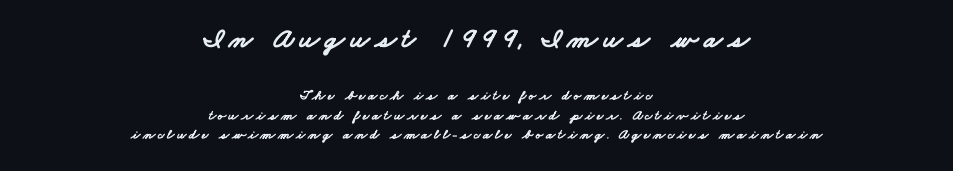
Normally led — the rows are evenly, conventionally spaced. Only glyphs here, with clear space below each row. This sample is center-justified, so both line endings float freely. If you squint, the top block still reads clearly — it's the larger of the two.
